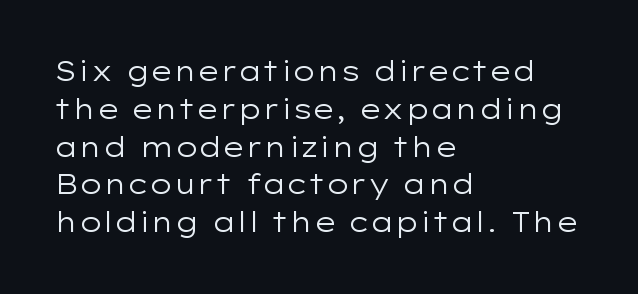
Q: Is the text bold? A: No.
Q: Is the text italic (slanted)? A: No, it is upright.
Q: Is the text underlined? A: No.
Q: How is the paragraph aligned? A: Left-aligned.
Q: Is the spacing between letters normal or unusually wide? A: Normal.
Q: Is the spacing between lines tight, normal or loose? A: Normal.
